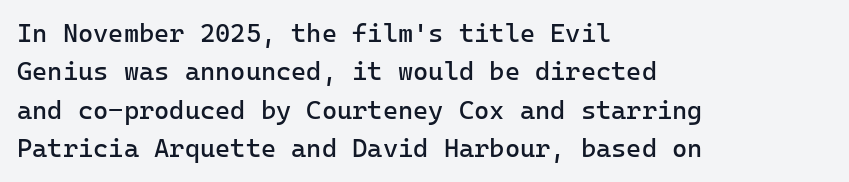
Q: Is the text bold? A: No.
Q: Is the text italic (slanted)? A: No, it is upright.
Q: Is the text underlined? A: No.
Q: How is the paragraph aligned? A: Left-aligned.
Q: Is the spacing between letters normal or unusually wide? A: Normal.
Q: Is the spacing between lines tight, normal or loose? A: Normal.
